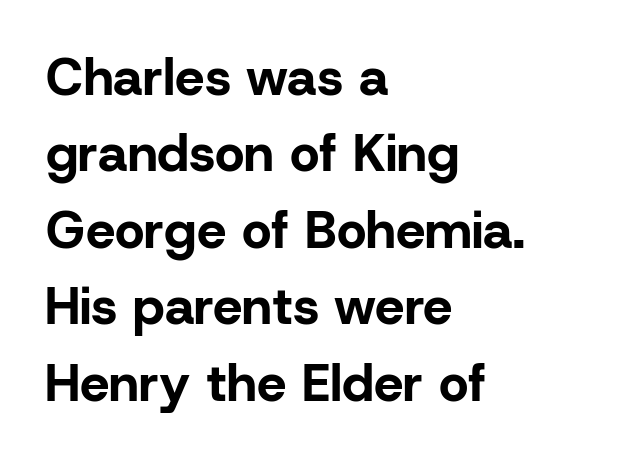
The image shows 52 px bold sans-serif type, upright; set left-aligned, normal line spacing (1.47x), normal letter spacing, not underlined; low stroke contrast and a medium x-height.
